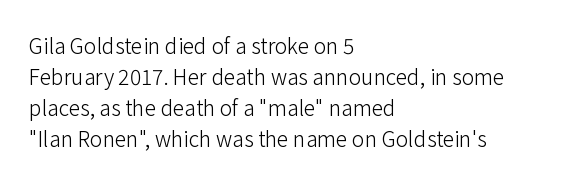
The image shows 21 px text type, upright; set left-aligned, normal line spacing (1.48x), normal letter spacing, not underlined.
